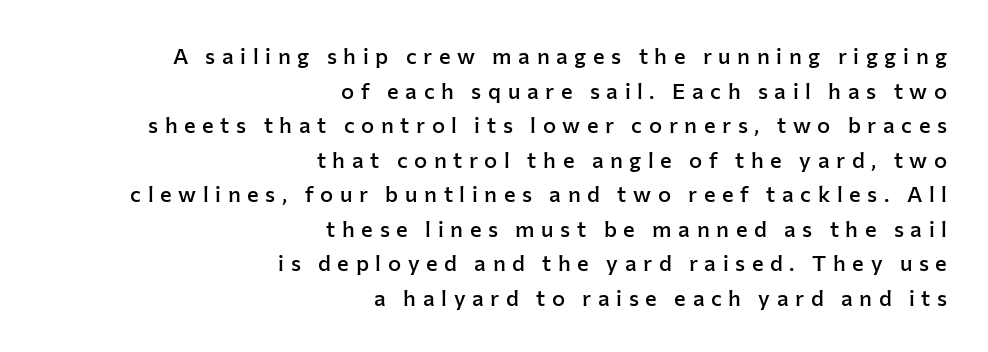
Unlike italic type, these characters show no tilt at all. Check the space under the baseline: it is left empty. On the weight axis this lands at semibold, roughly 600. Horizontally, the lines are justified to the trailing edge only. Substantial extra tracking has been applied to these lines. Horizontal bands of white between lines are of average thickness.
